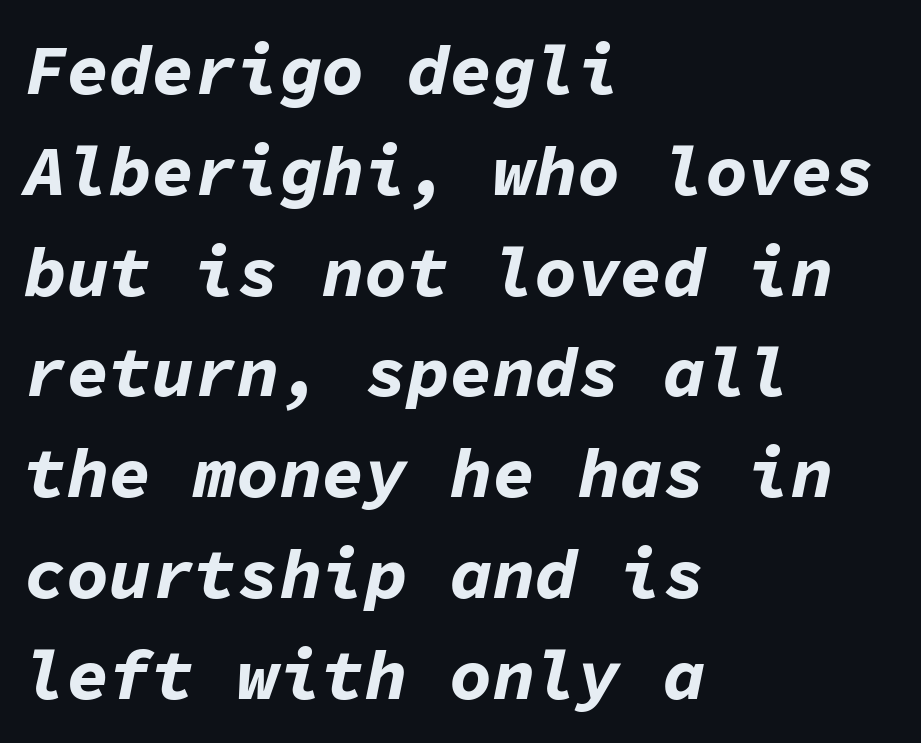
Q: Is the text bold? A: Yes.
Q: Is the text italic (slanted)? A: Yes, it leans right by about 11 degrees.
Q: Is the text underlined? A: No.
Q: How is the paragraph aligned? A: Left-aligned.
Q: Is the spacing between letters normal or unusually wide? A: Normal.
Q: Is the spacing between lines tight, normal or loose? A: Normal.
Q: Width (condensed, normal, or wide)? A: Normal.
Q: Stroke contrast? A: Low.
Q: x-height? A: Medium.
Q: Monospaced? A: Yes.
